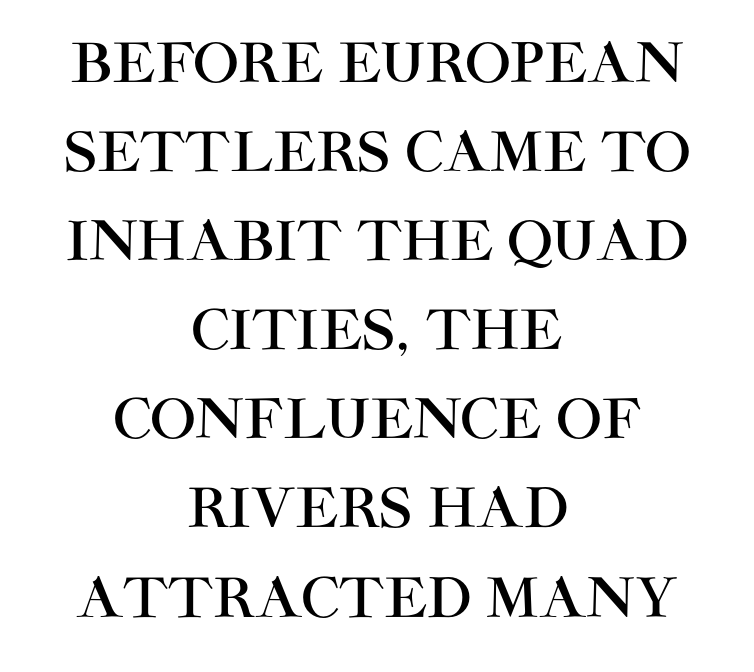
The image shows 54 px sans-serif type, upright; set centered, normal line spacing (1.65x), normal letter spacing, not underlined; high stroke contrast and a large x-height.
